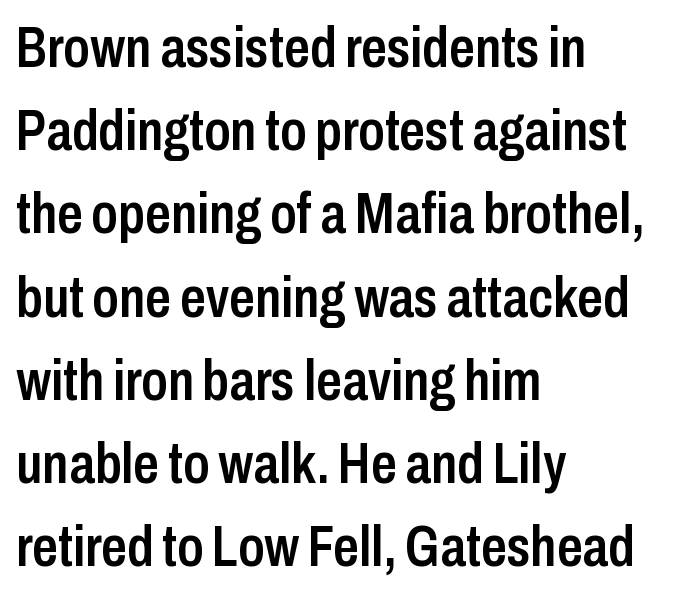
The image shows 57 px semibold, condensed sans-serif type, upright; set left-aligned, normal line spacing (1.46x), normal letter spacing, not underlined; low stroke contrast and a medium x-height.
